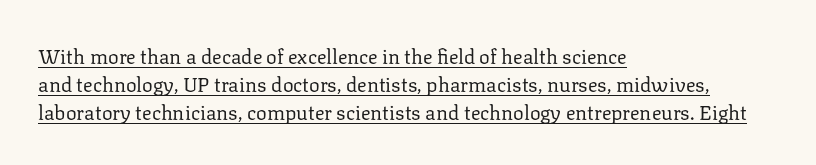
Ordinary non-slanted type is in use. These lines keep a tight, regular rhythm from letter to letter. Every row of glyphs begins at an identical x-position on the left. Heft: none added — not bold. A typographer would call this underscored text. Summary of vertical rhythm: regular, with standard interline spacing.
